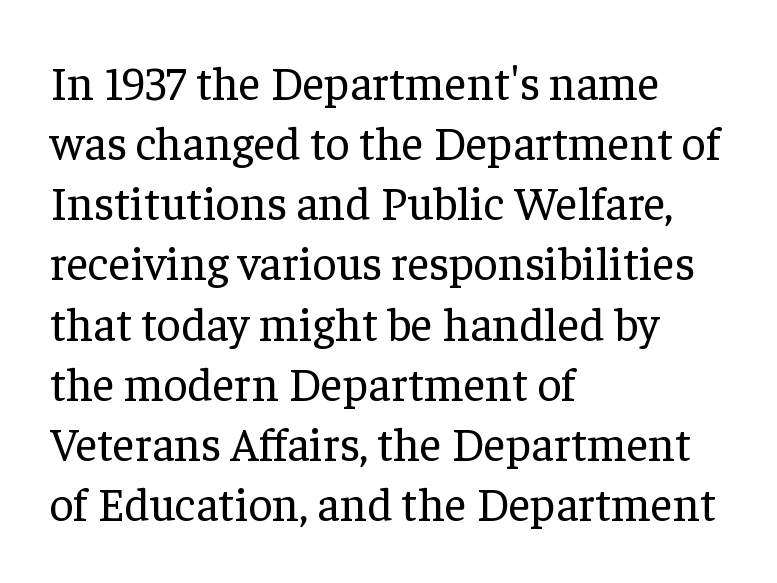
The image shows 47 px regular-weight serif type, upright; set left-aligned, normal line spacing (1.28x), normal letter spacing, not underlined; low stroke contrast and a medium x-height.
